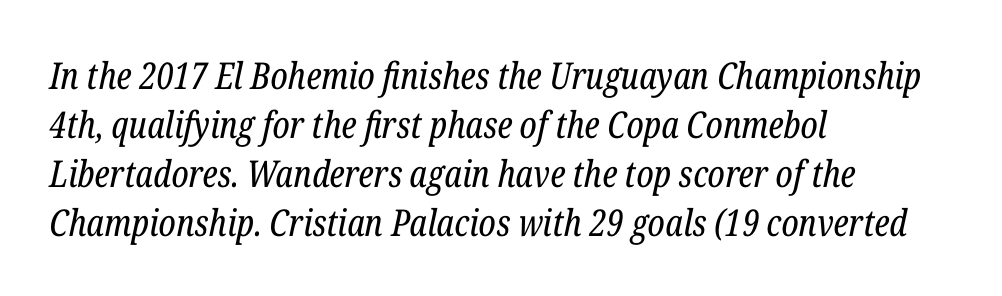
{"serif": "yes", "italic": "yes", "lean": "right", "slant_degrees": 12, "bold": "no", "weight": "regular", "width": "condensed", "stroke_contrast": "low", "x_height": "medium", "monospaced": "no", "underline": "no", "align": "left", "line_spacing": "normal", "line_spacing_ratio": 1.32, "letter_spacing": "normal", "letter_spacing_em": 0.0, "glyph_px": 37}
